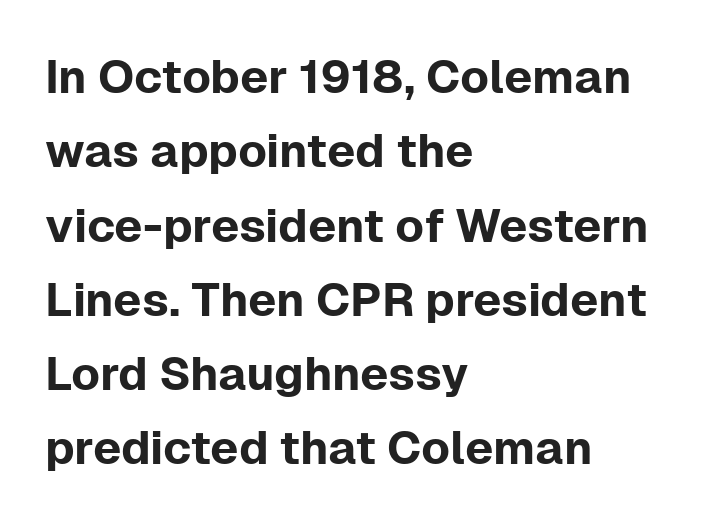
The image shows 47 px sans-serif type, upright; set left-aligned, normal line spacing (1.58x), normal letter spacing, not underlined; low stroke contrast and a medium x-height.
